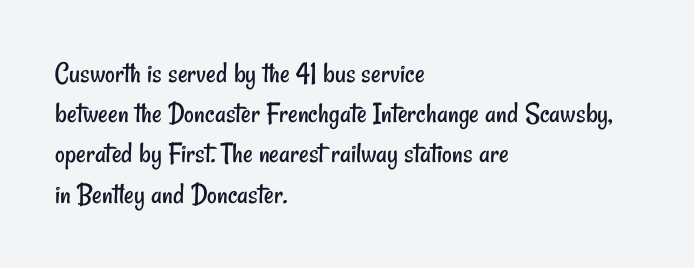
The image shows 30 px regular-weight, condensed sans-serif type; set left-aligned, normal line spacing (1.34x), normal letter spacing, not underlined; low stroke contrast and a small x-height.
